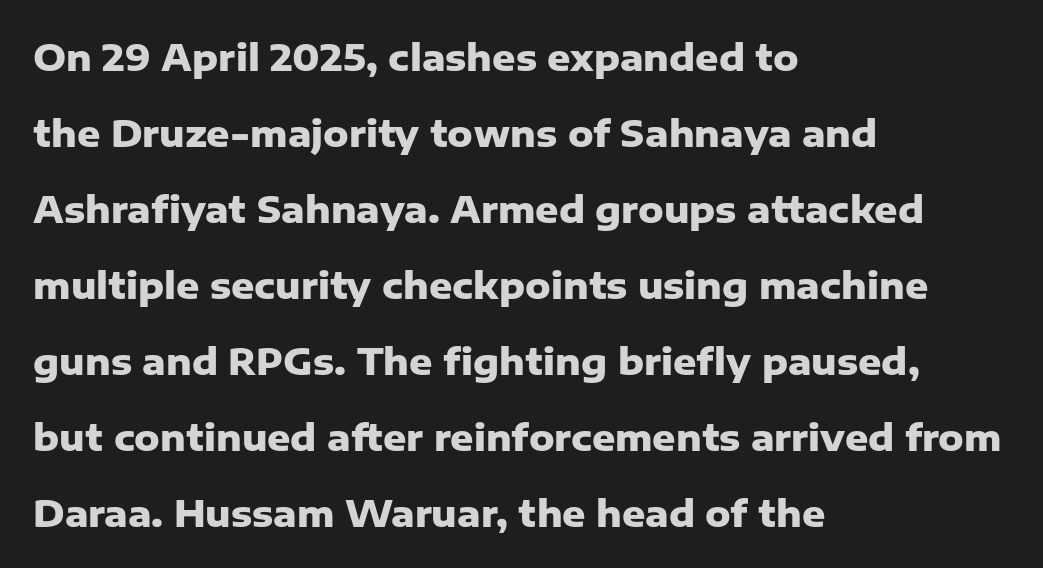
{"serif": "no", "italic": "no", "bold": "yes", "weight": "heavy", "width": "normal", "stroke_contrast": "low", "x_height": "medium", "monospaced": "no", "underline": "no", "align": "left", "line_spacing": "loose", "line_spacing_ratio": 2.11, "letter_spacing": "normal", "letter_spacing_em": 0.0, "glyph_px": 36}
